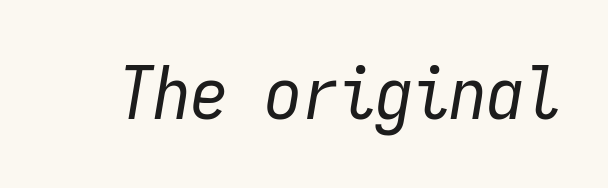
Q: Is the text bold? A: No.
Q: Is the text italic (slanted)? A: Yes, it leans right by about 9 degrees.
Q: Is the text underlined? A: No.
Q: Is the spacing between letters normal or unusually wide? A: Normal.
Q: Width (condensed, normal, or wide)? A: Condensed.
Q: Stroke contrast? A: Low.
Q: x-height? A: Medium.
Q: Monospaced? A: Yes.
